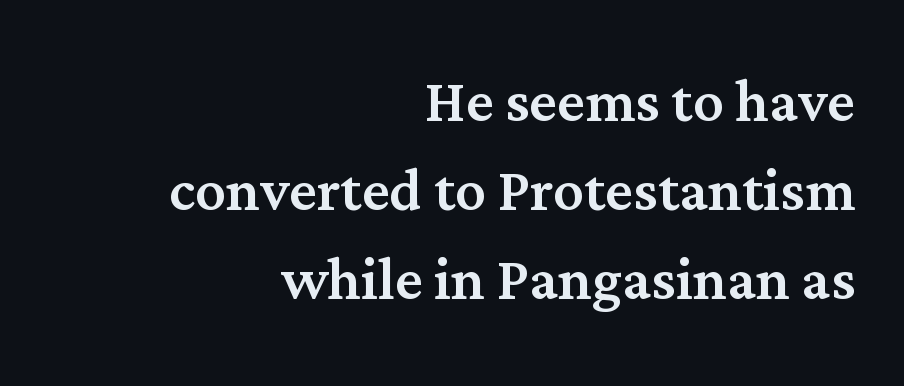
The image shows 76 px serif type, upright; set right-aligned, line spacing 1.17x, normal letter spacing, not underlined; medium stroke contrast and a medium x-height.
